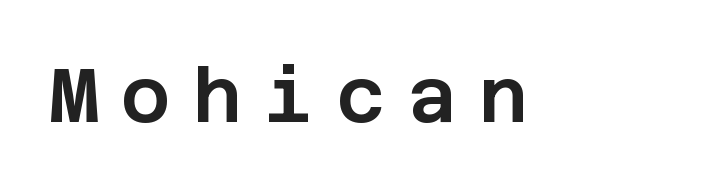
The image shows 76 px sans-serif type, upright; set unusually wide letter spacing (+0.29 em), not underlined; low stroke contrast and a large x-height.
